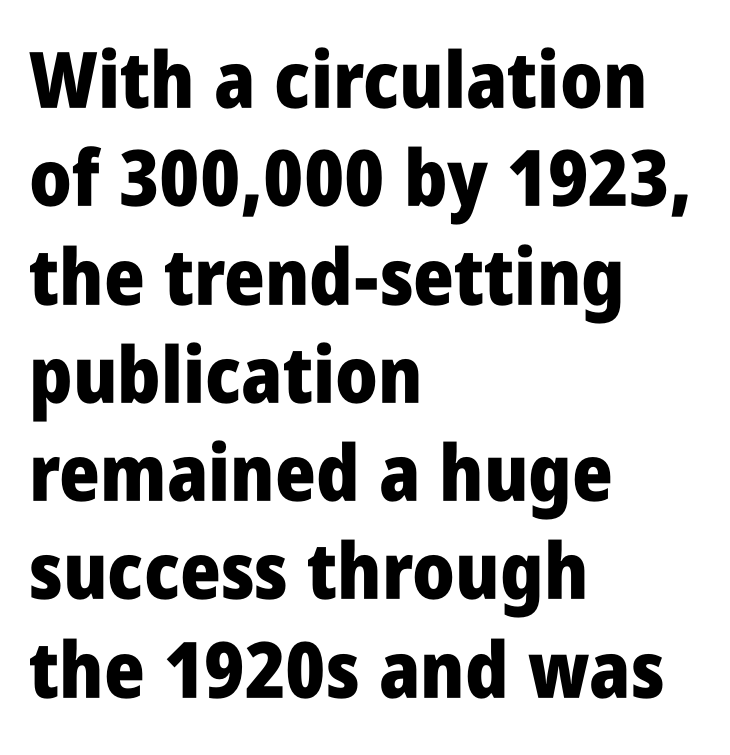
Q: Is the text bold? A: Yes.
Q: Is the text italic (slanted)? A: No, it is upright.
Q: Is the typeface a serif or a sans-serif typeface? A: Sans-serif.
Q: Is the text underlined? A: No.
Q: How is the paragraph aligned? A: Left-aligned.
Q: Is the spacing between letters normal or unusually wide? A: Normal.
Q: Is the spacing between lines tight, normal or loose? A: Normal.
Q: Width (condensed, normal, or wide)? A: Condensed.
Q: Stroke contrast? A: Low.
Q: x-height? A: Large.
Q: Monospaced? A: No.
